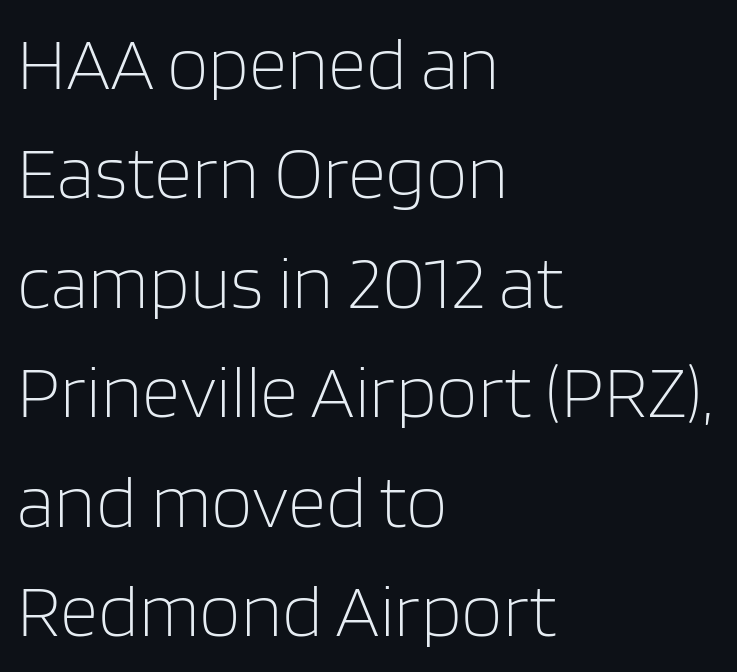
{"serif": "no", "italic": "no", "bold": "no", "weight": "light", "width": "normal", "stroke_contrast": "low", "x_height": "large", "monospaced": "no", "underline": "no", "align": "left", "line_spacing": "normal", "line_spacing_ratio": 1.46, "letter_spacing": "normal", "letter_spacing_em": 0.0, "glyph_px": 75}
